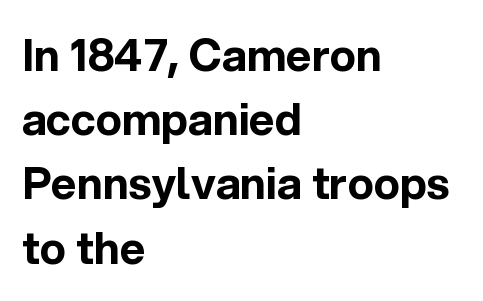
{"serif": "no", "italic": "no", "bold": "yes", "weight": "bold", "width": "normal", "x_height": "medium", "monospaced": "no", "underline": "no", "align": "left", "line_spacing": "normal", "line_spacing_ratio": 1.46, "letter_spacing": "normal", "letter_spacing_em": 0.0, "glyph_px": 44}
